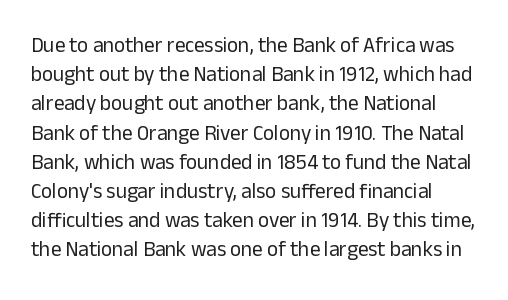
Bold? No — there's no thickening of the strokes. Glyph-to-glyph distance matches everyday printed text. Descenders are the only things crossing below the line. This sample uses an upright cut, with every glyph sitting square on the baseline. Students, observe: this is what conventionally led text looks like.
